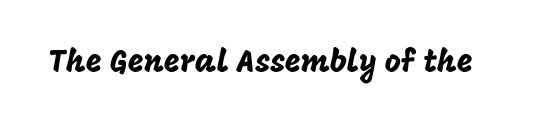
The image shows 31 px sans-serif type; set normal letter spacing, not underlined; low stroke contrast and a large x-height.
